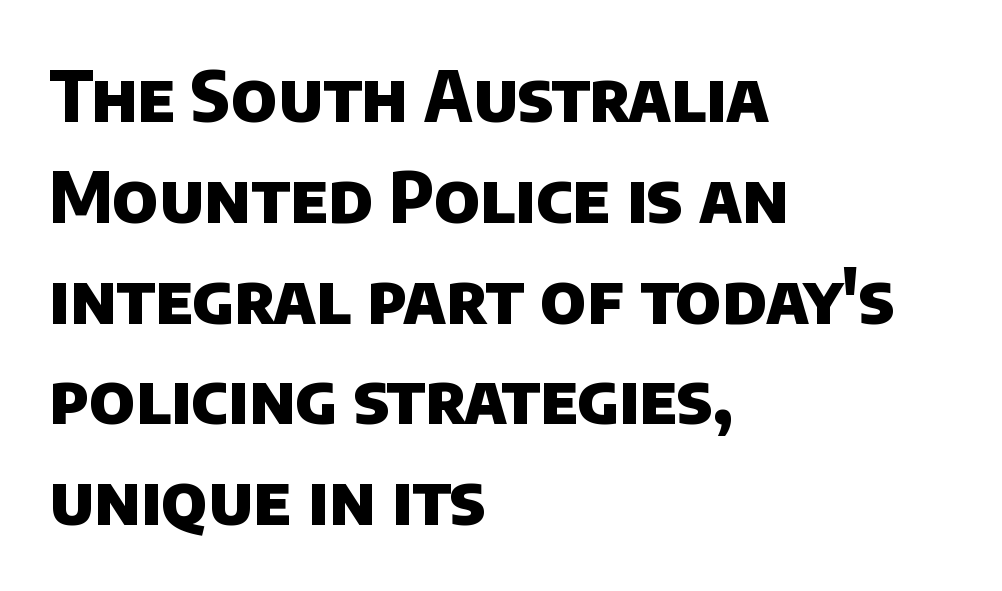
{"serif": "no", "bold": "yes", "weight": "heavy", "width": "normal", "stroke_contrast": "low", "x_height": "large", "monospaced": "no", "underline": "no", "align": "left", "line_spacing": "normal", "line_spacing_ratio": 1.44, "letter_spacing": "normal", "letter_spacing_em": 0.0, "glyph_px": 70}
